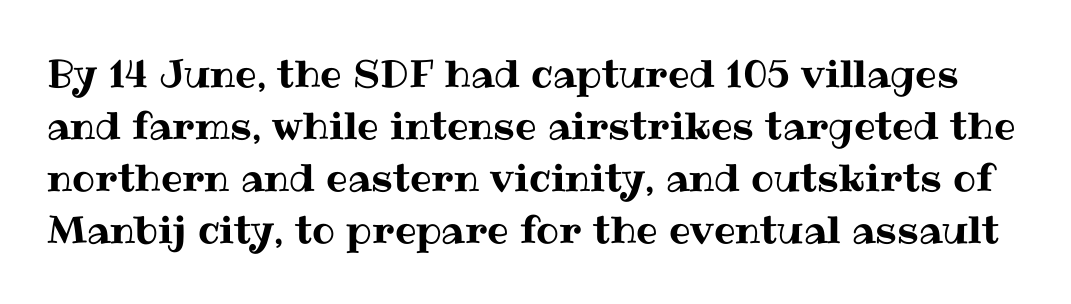
{"italic": "no", "width": "normal", "stroke_contrast": "medium", "x_height": "medium", "monospaced": "no", "underline": "no", "line_spacing": "normal", "line_spacing_ratio": 1.37, "letter_spacing": "normal", "letter_spacing_em": 0.0, "glyph_px": 38}
